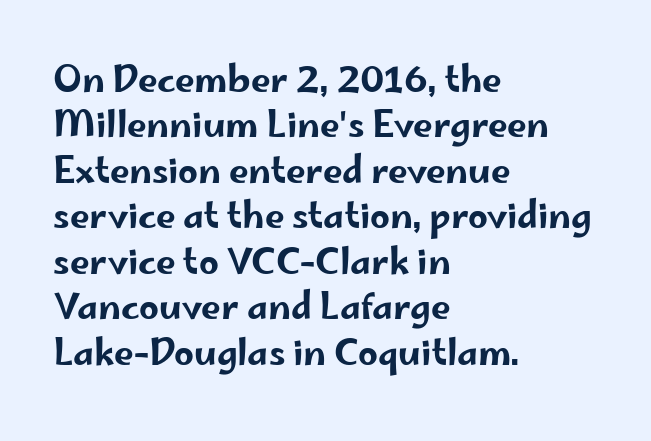
The image shows 35 px wide sans-serif type, upright; set left-aligned, normal line spacing (1.3x), normal letter spacing, not underlined; low stroke contrast and a small x-height.
